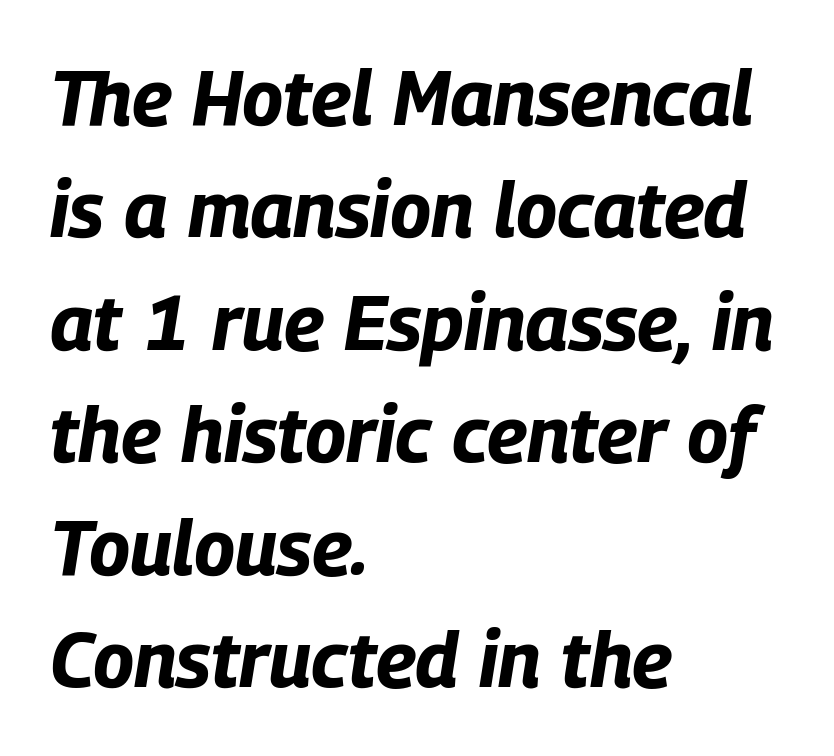
The image shows 77 px bold, condensed type, italic (leaning right); set left-aligned, normal line spacing (1.46x), normal letter spacing, not underlined; low stroke contrast and a large x-height.
